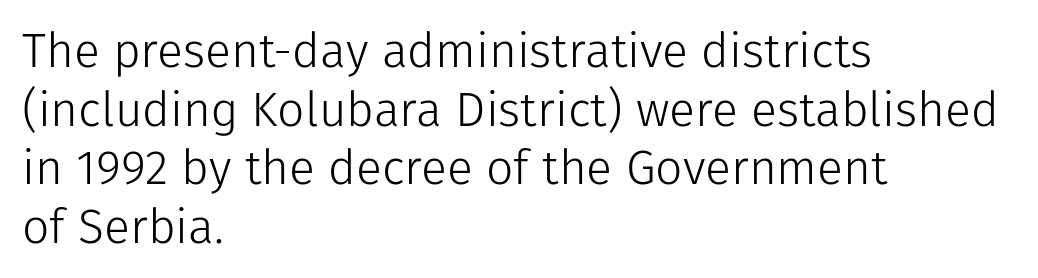
Short note: letters normally spaced. The passage shown is not bold in any degree. Looks like regular typesetting: each glyph gets only the width it needs. A typesetter would label this face a sans.
